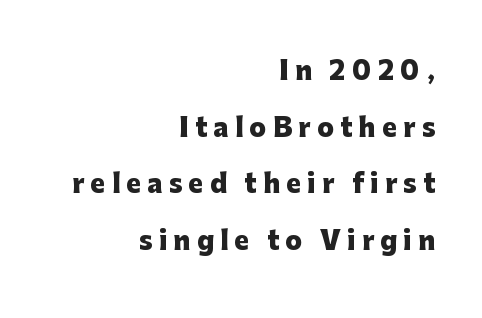
Q: Is the text bold? A: Yes.
Q: Is the text italic (slanted)? A: No, it is upright.
Q: Is the text underlined? A: No.
Q: How is the paragraph aligned? A: Right-aligned.
Q: Is the spacing between letters normal or unusually wide? A: Unusually wide.
Q: Is the spacing between lines tight, normal or loose? A: Loose.
